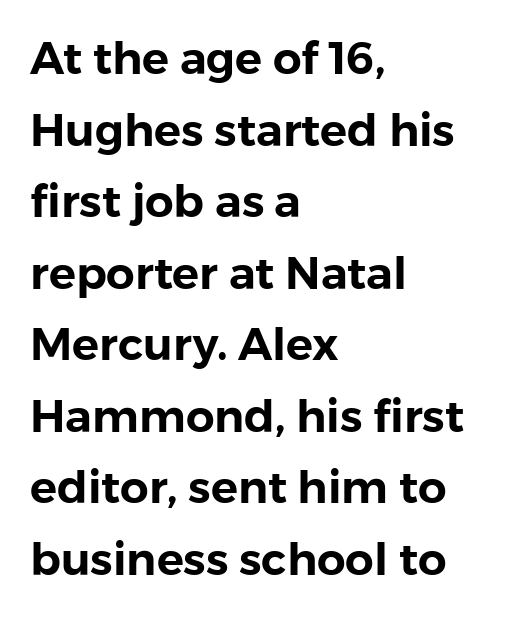
The image shows 45 px sans-serif type, upright; set left-aligned, normal line spacing (1.59x), normal letter spacing, not underlined; a medium x-height.
